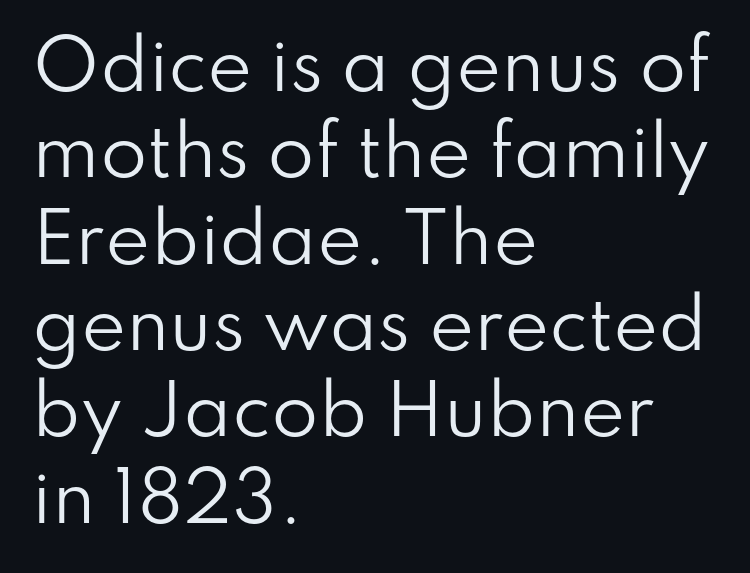
Q: Is the text bold? A: No.
Q: Is the text italic (slanted)? A: No, it is upright.
Q: Is the typeface a serif or a sans-serif typeface? A: Sans-serif.
Q: Is the text underlined? A: No.
Q: How is the paragraph aligned? A: Left-aligned.
Q: Is the spacing between letters normal or unusually wide? A: Normal.
Q: Is the spacing between lines tight, normal or loose? A: Normal.
Q: Width (condensed, normal, or wide)? A: Normal.
Q: Stroke contrast? A: Low.
Q: x-height? A: Small.
Q: Monospaced? A: No.
